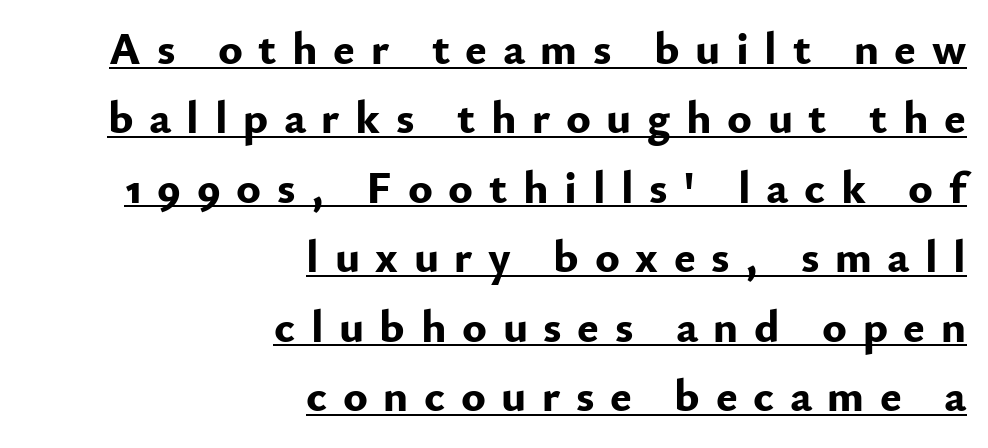
Short and long lines alike share a common ending point at right. These lines have a slow, spaced-out rhythm from letter to letter. In terms of letterform style, serifs are entirely absent. Varying glyph widths throughout — classic text-font behaviour. How would I describe the line gaps? Plain and ordinary. Every stem runs plumb, perpendicular to the baseline.
